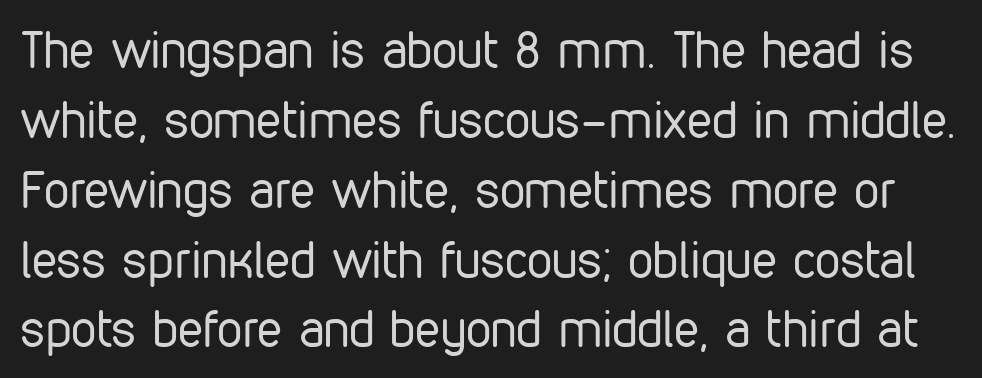
Q: Is the text bold? A: No.
Q: Is the text italic (slanted)? A: No, it is upright.
Q: Is the typeface a serif or a sans-serif typeface? A: Sans-serif.
Q: Is the text underlined? A: No.
Q: Is the spacing between letters normal or unusually wide? A: Normal.
Q: Is the spacing between lines tight, normal or loose? A: Normal.
Q: Width (condensed, normal, or wide)? A: Condensed.
Q: Stroke contrast? A: Low.
Q: x-height? A: Medium.
Q: Monospaced? A: No.
